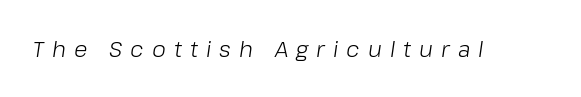
{"italic": "yes", "lean": "right", "slant_degrees": 8, "bold": "no", "underline": "no", "letter_spacing": "wide", "letter_spacing_em": 0.37, "glyph_px": 22}
